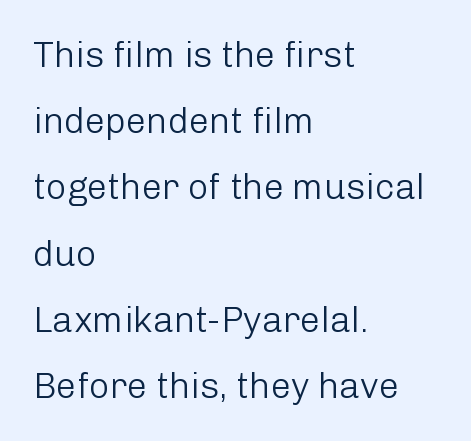
The image shows 36 px light sans-serif type, upright; set left-aligned, line spacing 1.84x, normal letter spacing, not underlined; low stroke contrast and a medium x-height.
